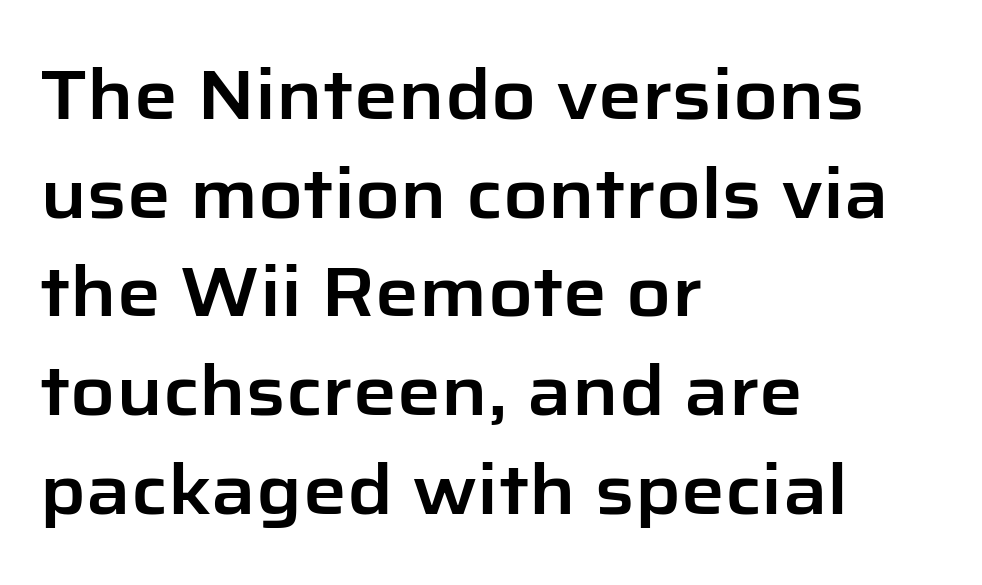
The typography opts for an upright posture over an oblique one. Line beginnings align vertically; line endings do not. Is this a fixed-width face? No — the glyphs have proportional, varying widths. Summary of vertical rhythm: regular, with standard interline spacing. Observe the ordinary spacing: letters are neighbours, not strangers.
